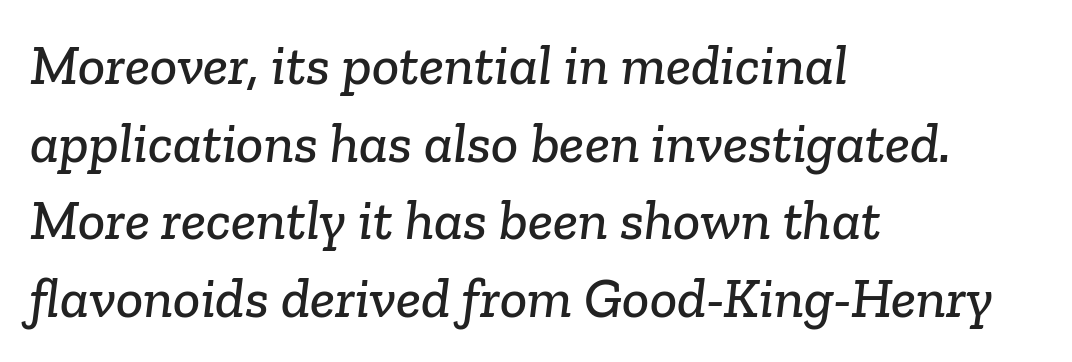
The designer left line spacing at the default. In CSS terms this would be text-align: left. Character widths vary here, with narrow letters taking less room than wide ones. The letters carry serifs — small finishing strokes at the ends of their stems. Descender tails drop into unmarked territory. The horizontal fit of the characters is conventional and even.
